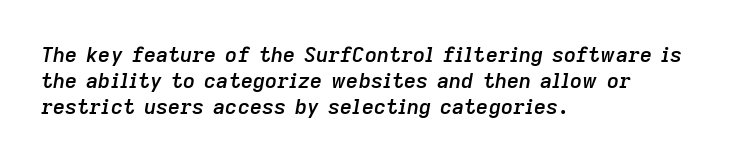
Q: Is the text bold? A: Semi-bold.
Q: Is the text italic (slanted)? A: Yes, it leans right by about 9 degrees.
Q: Is the text underlined? A: No.
Q: How is the paragraph aligned? A: Left-aligned.
Q: Is the spacing between letters normal or unusually wide? A: Normal.
